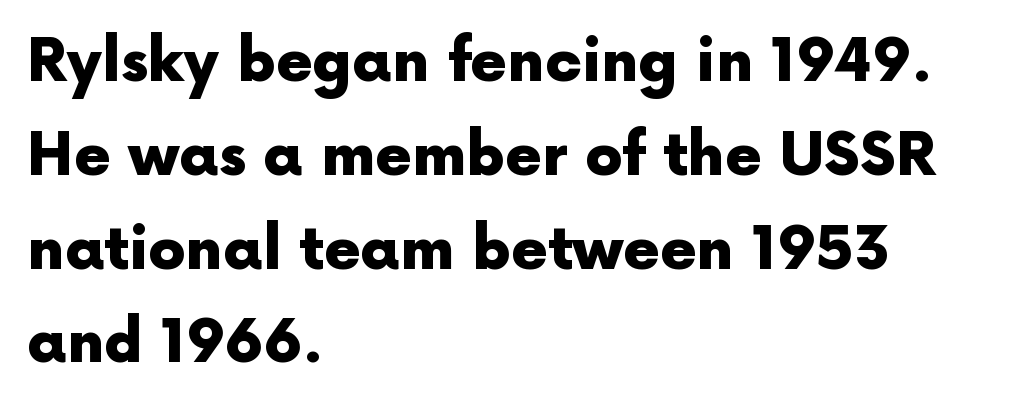
Q: Is the text bold? A: Yes.
Q: Is the text italic (slanted)? A: No, it is upright.
Q: Is the typeface a serif or a sans-serif typeface? A: Sans-serif.
Q: Is the text underlined? A: No.
Q: How is the paragraph aligned? A: Left-aligned.
Q: Is the spacing between letters normal or unusually wide? A: Normal.
Q: Is the spacing between lines tight, normal or loose? A: Normal.
Q: Width (condensed, normal, or wide)? A: Normal.
Q: x-height? A: Medium.
Q: Monospaced? A: No.
